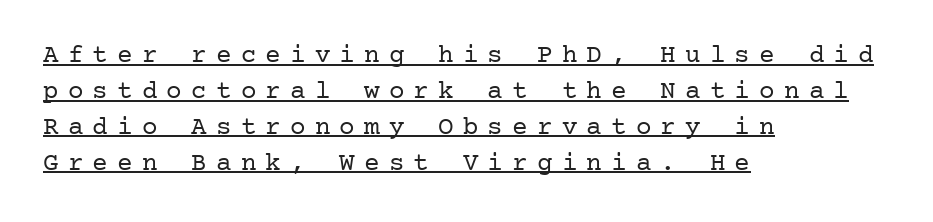
The image shows 26 px text type, upright; set left-aligned, normal line spacing (1.38x), unusually wide letter spacing (+0.35 em), underlined.
